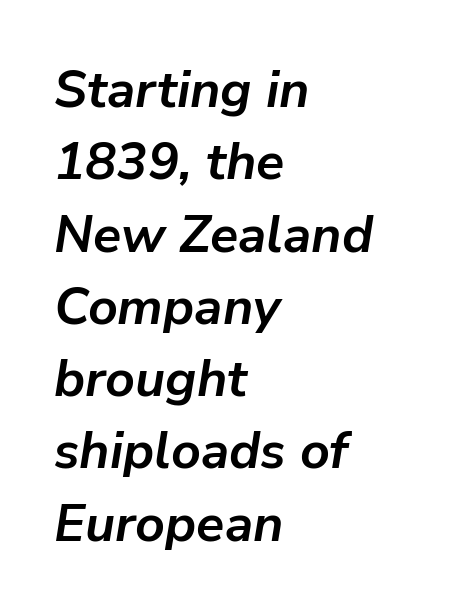
The lines sit at an ordinary, default distance from one another. Varying glyph widths throughout — classic text-font behaviour. Every row of glyphs begins at an identical x-position on the left. As a designer I'd log this as weight 700, bold.
